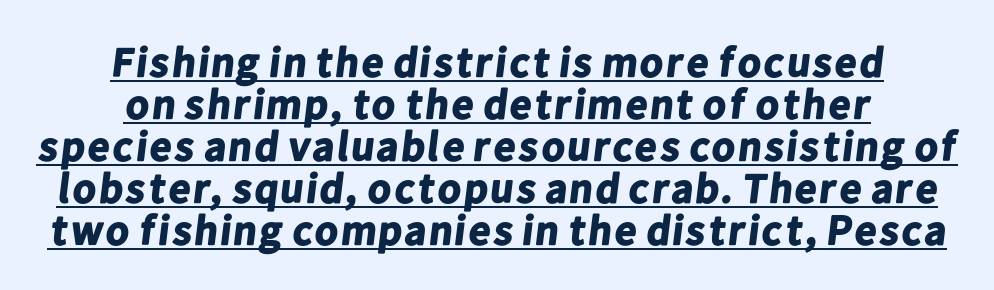
{"serif": "no", "bold": "yes", "weight": "bold", "width": "normal", "stroke_contrast": "low", "x_height": "medium", "monospaced": "no", "underline": "yes", "align": "center", "line_spacing": "tight", "line_spacing_ratio": 1.0, "letter_spacing": "normal", "letter_spacing_em": 0.0, "glyph_px": 42}
